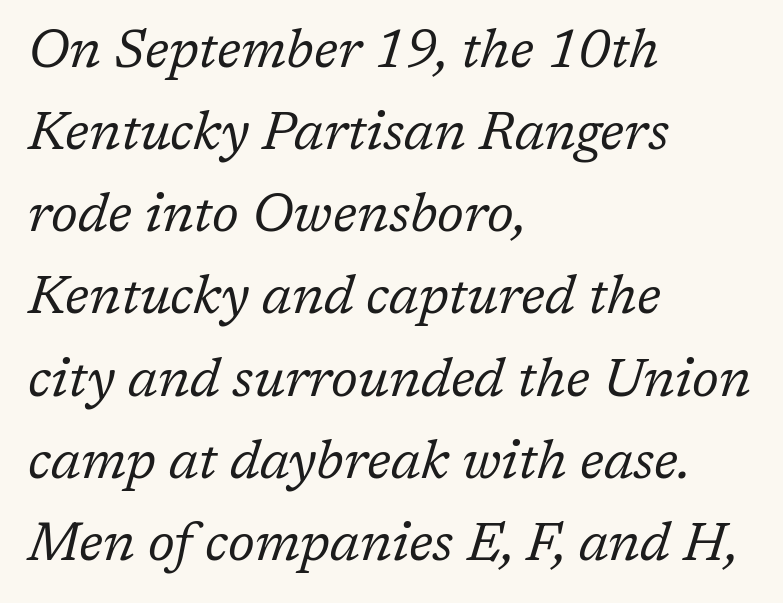
Q: Is the text bold? A: No.
Q: Is the text italic (slanted)? A: Yes, it leans right by about 17 degrees.
Q: Is the typeface a serif or a sans-serif typeface? A: Serif.
Q: Is the text underlined? A: No.
Q: How is the paragraph aligned? A: Left-aligned.
Q: Is the spacing between letters normal or unusually wide? A: Normal.
Q: Is the spacing between lines tight, normal or loose? A: Normal.
Q: Width (condensed, normal, or wide)? A: Normal.
Q: Stroke contrast? A: Low.
Q: x-height? A: Medium.
Q: Monospaced? A: No.
